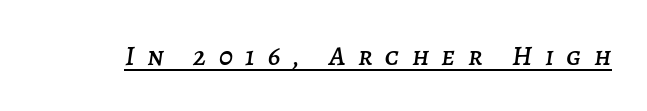
The image shows 28 px text type, italic (leaning right); set unusually wide letter spacing (+0.45 em), underlined; low stroke contrast and a large x-height.
